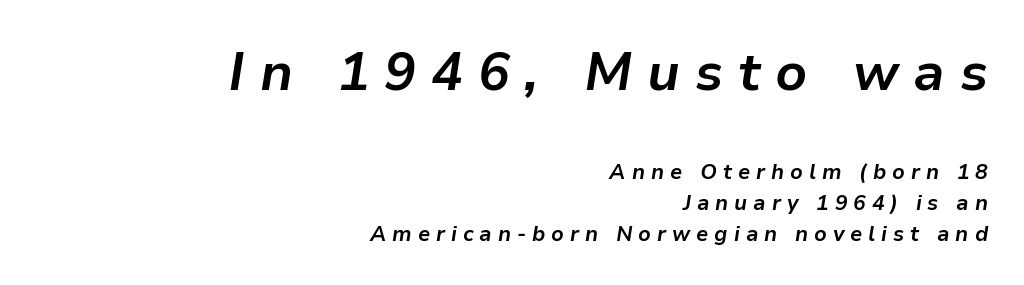
The image shows 53 px bold type, italic (leaning right); set right-aligned, normal line spacing (1.48x), unusually wide letter spacing (+0.28 em), not underlined; the first (top) block is 2.52x larger; low stroke contrast and a medium x-height.
